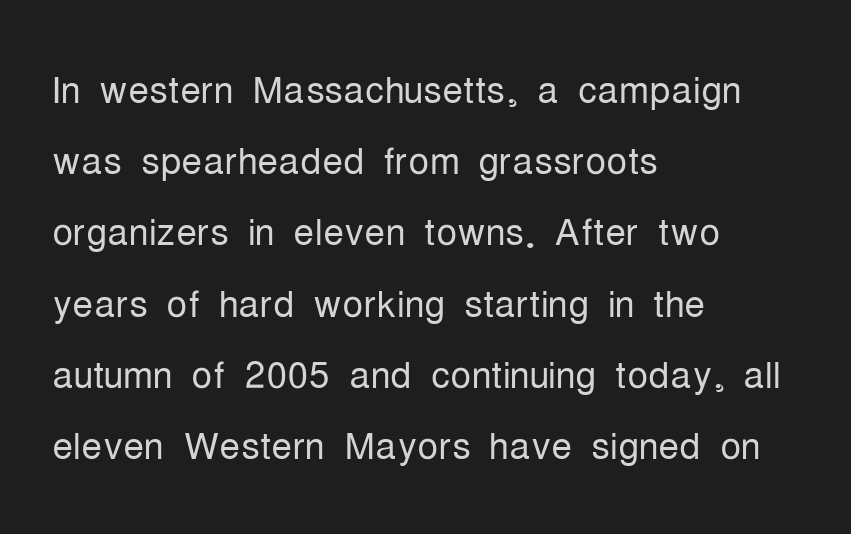
The image shows 52 px light, condensed sans-serif type, upright; set left-aligned, normal line spacing (1.37x), normal letter spacing, not underlined; low stroke contrast and a medium x-height.
